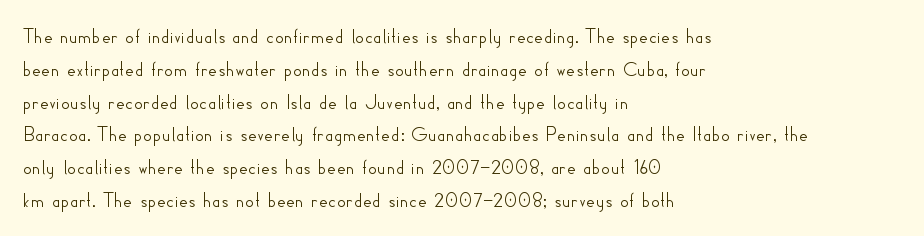
{"italic": "no", "underline": "no", "align": "left", "line_spacing": "normal", "line_spacing_ratio": 1.49, "letter_spacing": "normal", "letter_spacing_em": 0.0, "glyph_px": 22}
